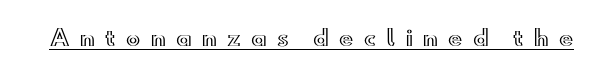
Q: Is the text italic (slanted)? A: No, it is upright.
Q: Is the text underlined? A: Yes.
Q: Is the spacing between letters normal or unusually wide? A: Unusually wide.
